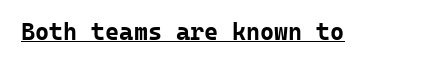
{"italic": "no", "bold": "yes", "underline": "yes", "letter_spacing": "normal", "letter_spacing_em": 0.0, "glyph_px": 24}
